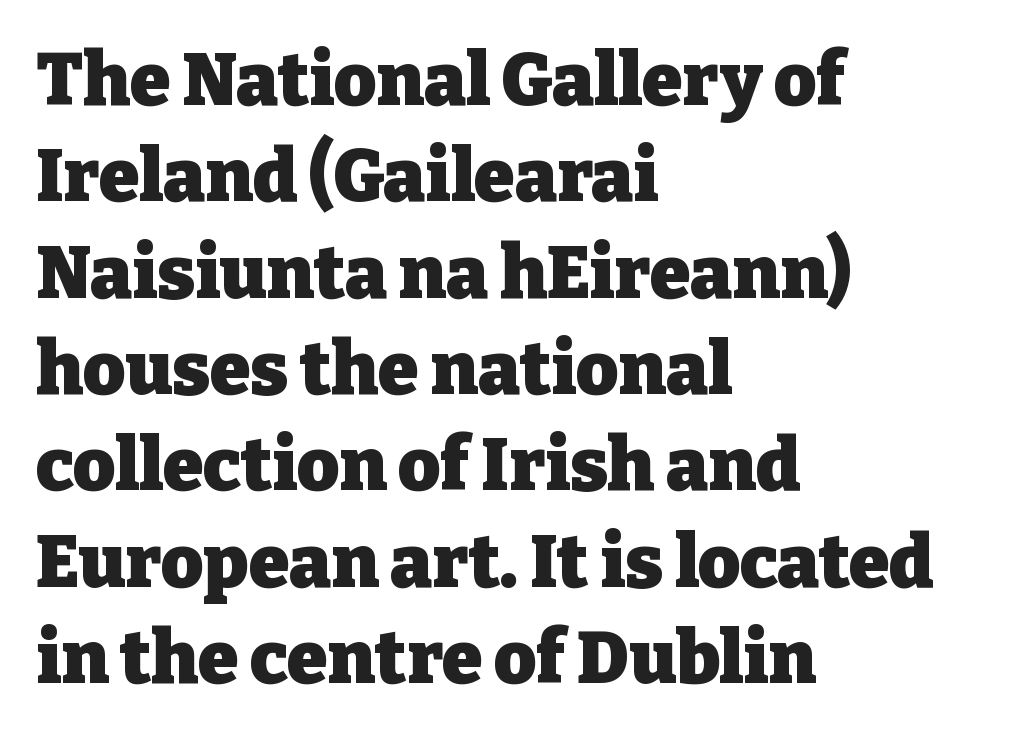
{"serif": "yes", "italic": "no", "bold": "yes", "weight": "heavy", "width": "normal", "stroke_contrast": "low", "x_height": "medium", "monospaced": "no", "underline": "no", "align": "left", "line_spacing": "normal", "line_spacing_ratio": 1.32, "letter_spacing": "normal", "letter_spacing_em": 0.0, "glyph_px": 73}
